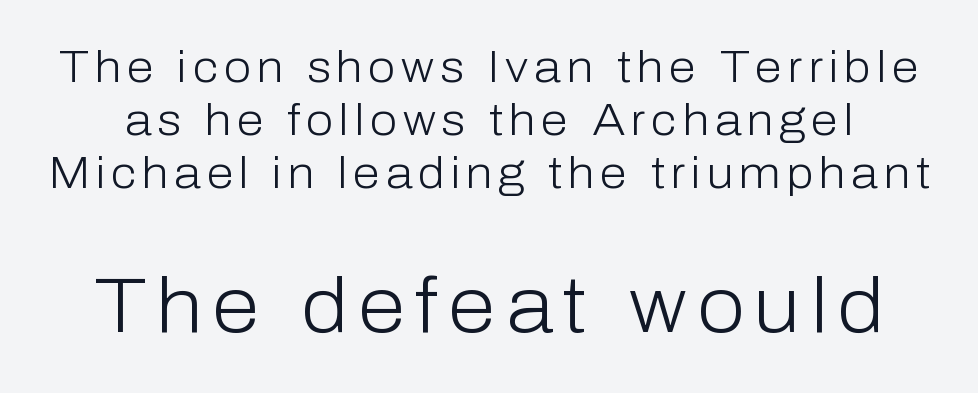
Q: Is the text bold? A: No.
Q: Is the text italic (slanted)? A: No, it is upright.
Q: Is the typeface a serif or a sans-serif typeface? A: Sans-serif.
Q: Is the text underlined? A: No.
Q: Which block of text is set in a larger size, the first (top) or the second (bottom)? A: The second (bottom) one.
Q: Width (condensed, normal, or wide)? A: Normal.
Q: Stroke contrast? A: Low.
Q: x-height? A: Medium.
Q: Monospaced? A: No.
